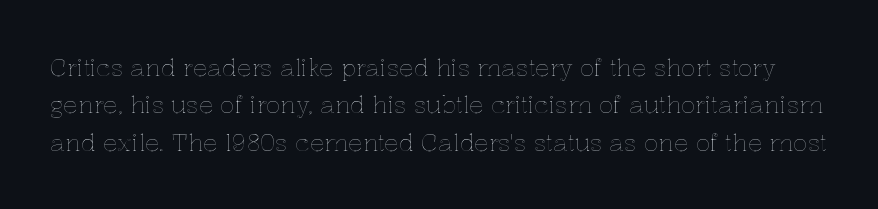
The image shows 24 px text type, upright; set normal line spacing (1.56x), normal letter spacing, not underlined.
